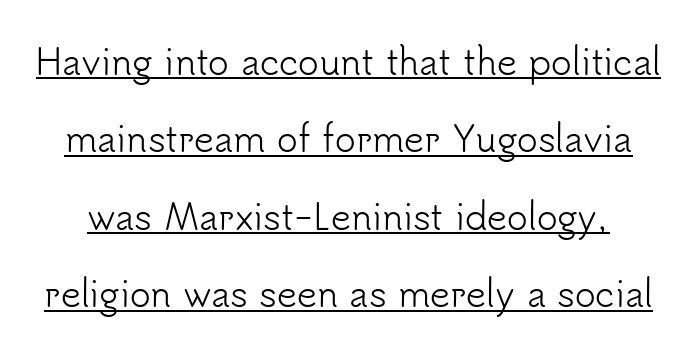
Q: Is the text bold? A: No.
Q: Is the text italic (slanted)? A: No, it is upright.
Q: Is the typeface a serif or a sans-serif typeface? A: Sans-serif.
Q: Is the text underlined? A: Yes.
Q: Is the spacing between letters normal or unusually wide? A: Normal.
Q: Is the spacing between lines tight, normal or loose? A: Loose.
Q: Width (condensed, normal, or wide)? A: Normal.
Q: Stroke contrast? A: Low.
Q: x-height? A: Small.
Q: Monospaced? A: No.
